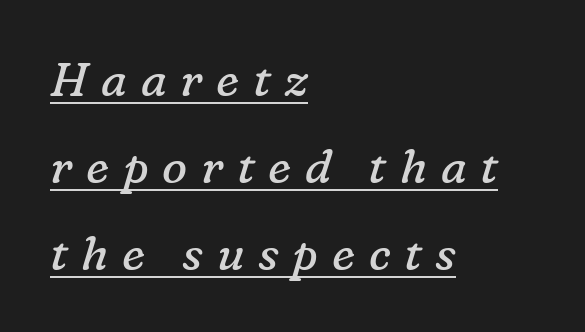
The image shows 47 px regular-weight serif type, italic (leaning right); set left-aligned, line spacing 1.85x, unusually wide letter spacing (+0.29 em), underlined; low stroke contrast and a medium x-height.
